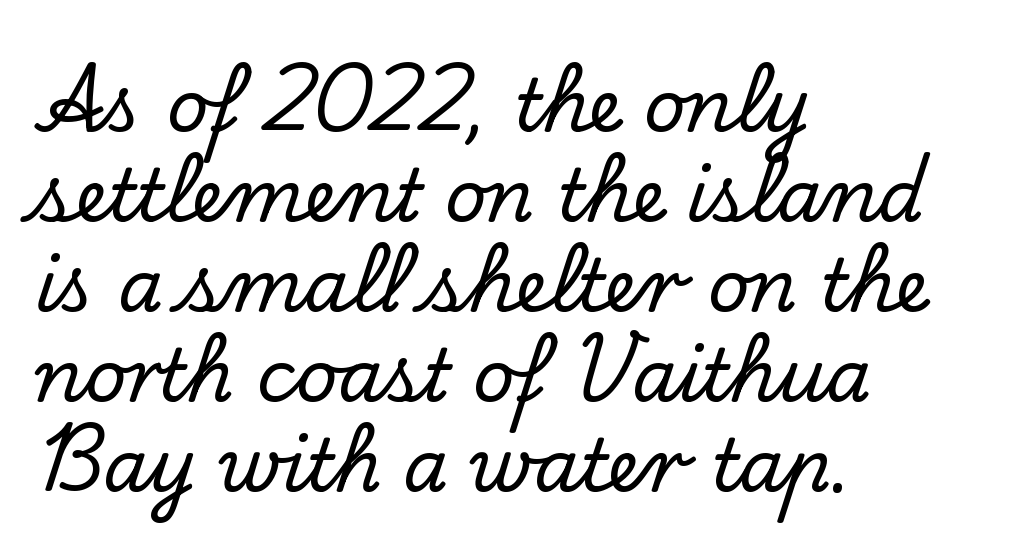
{"serif": "yes", "width": "normal", "stroke_contrast": "low", "x_height": "small", "monospaced": "no", "underline": "no", "align": "left", "line_spacing": "normal", "line_spacing_ratio": 1.25, "letter_spacing": "normal", "letter_spacing_em": 0.0, "glyph_px": 72}
